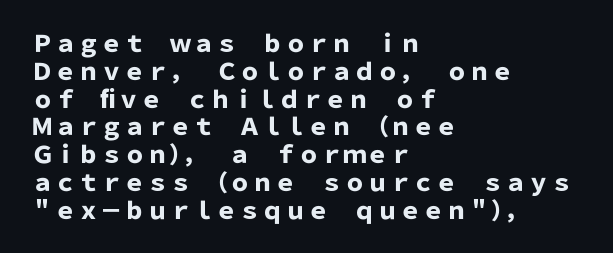
Q: Is the text bold? A: Yes.
Q: Is the text italic (slanted)? A: No, it is upright.
Q: Is the text underlined? A: No.
Q: How is the paragraph aligned? A: Left-aligned.
Q: Is the spacing between letters normal or unusually wide? A: Normal.
